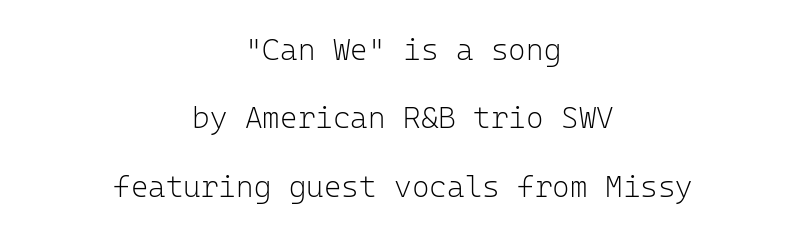
{"serif": "no", "italic": "no", "bold": "no", "weight": "light", "width": "normal", "stroke_contrast": "low", "x_height": "medium", "monospaced": "yes", "underline": "no", "align": "center", "line_spacing": "loose", "line_spacing_ratio": 2.28, "letter_spacing": "normal", "letter_spacing_em": 0.0, "glyph_px": 30}
